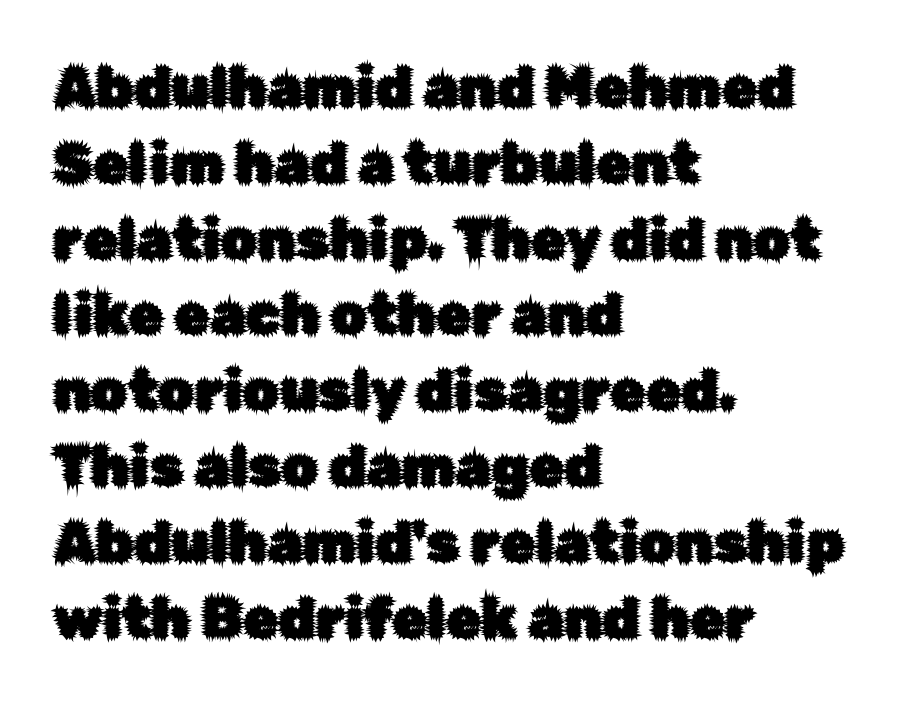
Q: Is the text italic (slanted)? A: No, it is upright.
Q: Is the typeface a serif or a sans-serif typeface? A: Sans-serif.
Q: Is the text underlined? A: No.
Q: How is the paragraph aligned? A: Left-aligned.
Q: Is the spacing between letters normal or unusually wide? A: Normal.
Q: Is the spacing between lines tight, normal or loose? A: Normal.
Q: Width (condensed, normal, or wide)? A: Normal.
Q: Stroke contrast? A: Low.
Q: x-height? A: Medium.
Q: Monospaced? A: No.
